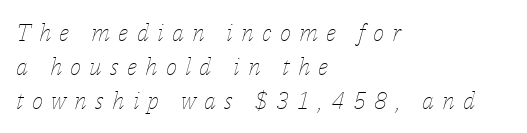
The image shows 24 px text type, italic (leaning right); set left-aligned, normal line spacing (1.42x), unusually wide letter spacing (+0.34 em), not underlined.
